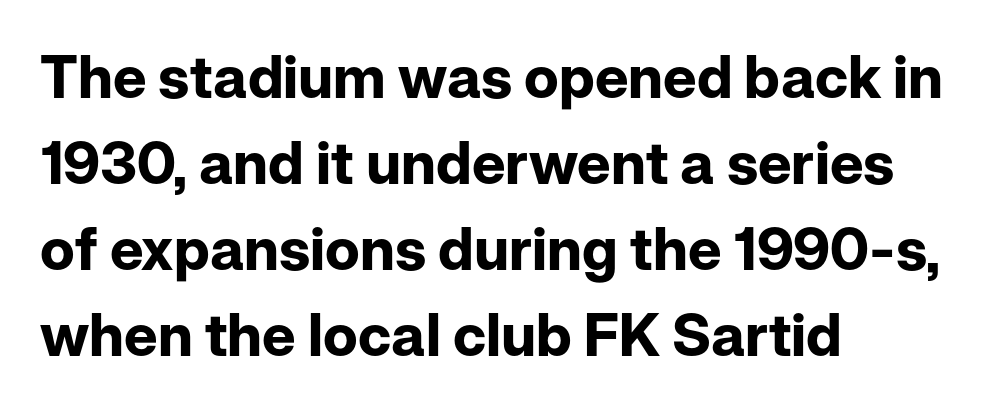
The image shows 59 px bold sans-serif type, upright; set left-aligned, normal line spacing (1.46x), normal letter spacing, not underlined; low stroke contrast and a medium x-height.
